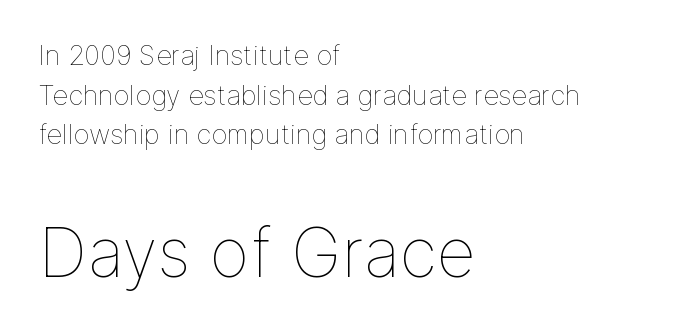
The image shows 68 px thin type, upright; set left-aligned, normal line spacing (1.47x), normal letter spacing, not underlined; the second (bottom) block is 2.52x larger; low stroke contrast and a medium x-height.
